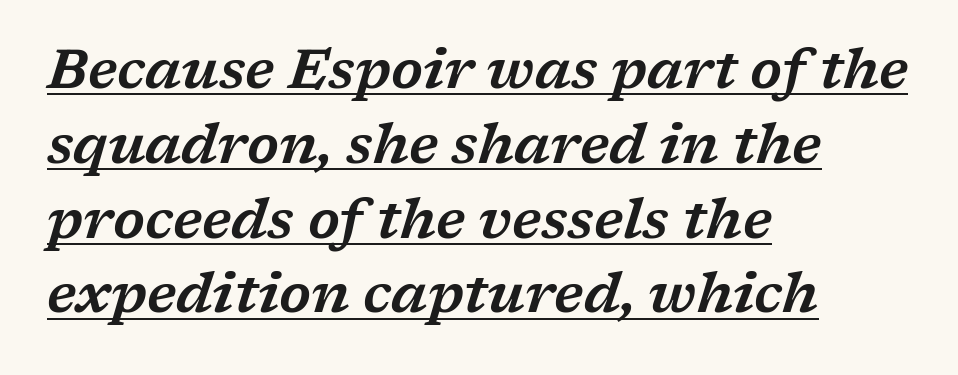
{"serif": "yes", "italic": "yes", "lean": "right", "slant_degrees": 17, "width": "wide", "stroke_contrast": "low", "x_height": "medium", "monospaced": "no", "underline": "yes", "align": "left", "line_spacing": "normal", "line_spacing_ratio": 1.36, "letter_spacing": "normal", "letter_spacing_em": 0.0, "glyph_px": 55}
